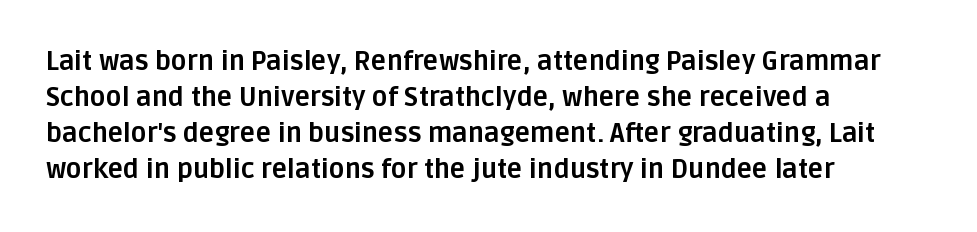
{"italic": "no", "bold": "yes", "underline": "no", "align": "left", "line_spacing": "normal", "line_spacing_ratio": 1.38, "letter_spacing": "normal", "letter_spacing_em": 0.0, "glyph_px": 26}
